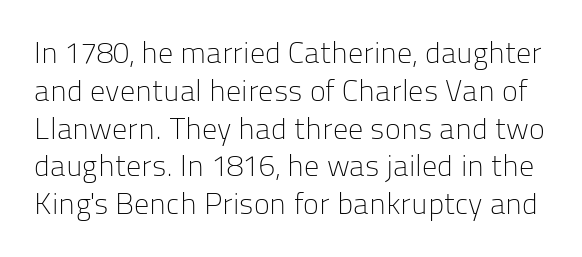
A clean baseline with only descenders dipping below it. Note: no serifs on the glyphs. Default kerning and tracking; the words read as compact shapes. Unbolded letterforms with no extra heft. The passage shown is typed in a proportional face where columns would drift.
